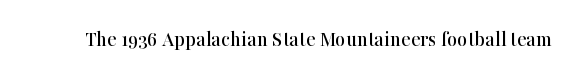
{"italic": "no", "underline": "no", "letter_spacing": "normal", "letter_spacing_em": 0.0, "glyph_px": 22}
